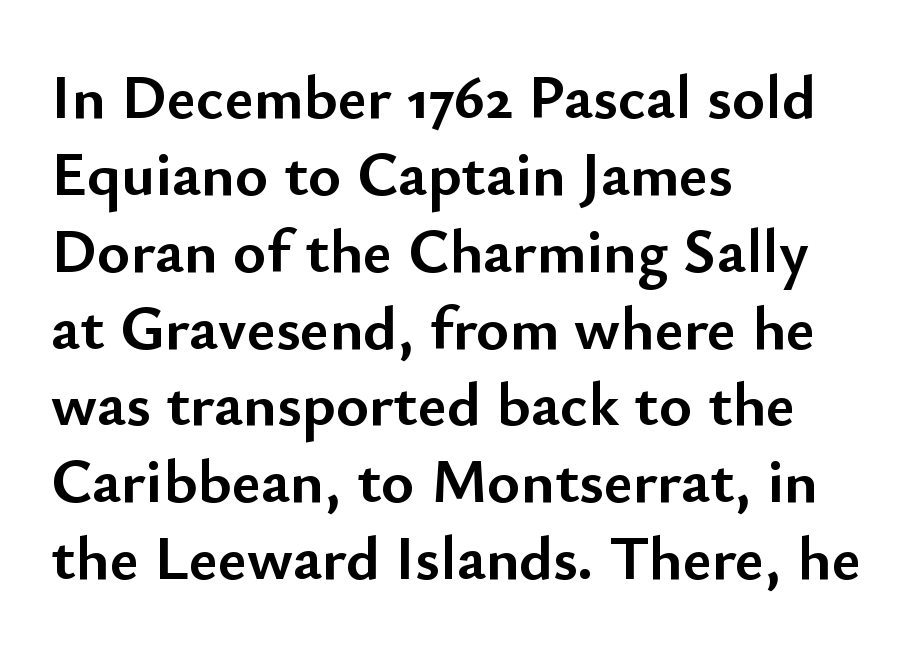
{"serif": "no", "italic": "no", "bold": "yes", "weight": "semibold", "width": "normal", "stroke_contrast": "low", "x_height": "small", "monospaced": "no", "underline": "no", "align": "left", "line_spacing_ratio": 1.22, "letter_spacing": "normal", "letter_spacing_em": 0.0, "glyph_px": 63}
